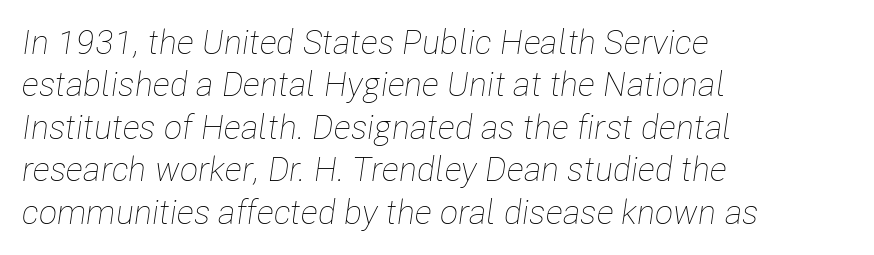
Is there much room between lines? A standard amount, neither cramped nor airy. Compared with typical body copy, the letter spacing here is the same. The passage shown is not bold in any degree. Unmarked baselines from the first word to the last. Varying glyph widths throughout — classic text-font behaviour.
